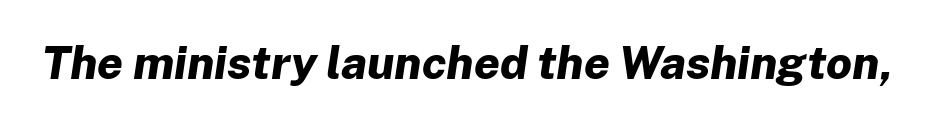
Q: Is the text bold? A: Yes.
Q: Is the text italic (slanted)? A: Yes, it leans right by about 8 degrees.
Q: Is the text underlined? A: No.
Q: Is the spacing between letters normal or unusually wide? A: Normal.
Q: Width (condensed, normal, or wide)? A: Normal.
Q: Stroke contrast? A: Low.
Q: x-height? A: Medium.
Q: Monospaced? A: No.
